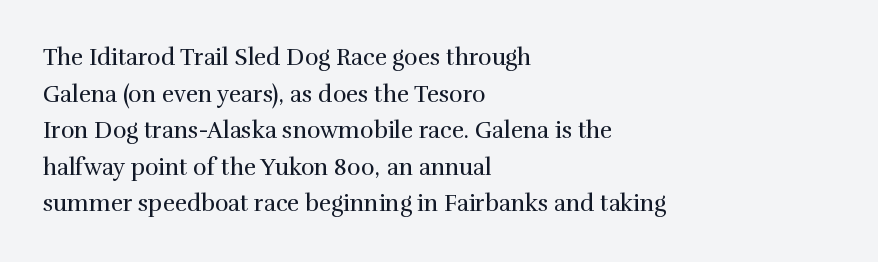
{"italic": "no", "bold": "no", "underline": "no", "align": "left", "line_spacing": "normal", "line_spacing_ratio": 1.59, "letter_spacing": "normal", "letter_spacing_em": 0.0, "glyph_px": 23}
